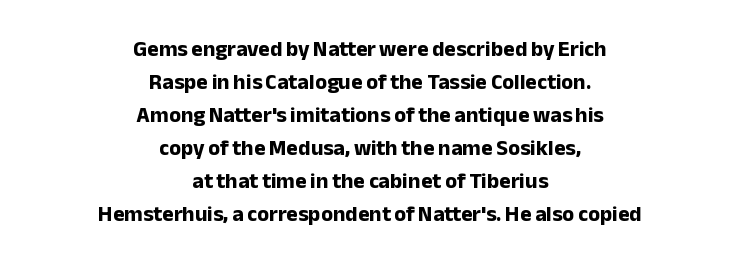
Q: Is the text bold? A: Yes.
Q: Is the text italic (slanted)? A: No, it is upright.
Q: Is the text underlined? A: No.
Q: How is the paragraph aligned? A: Centered.
Q: Is the spacing between letters normal or unusually wide? A: Normal.
Q: Is the spacing between lines tight, normal or loose? A: Normal.
